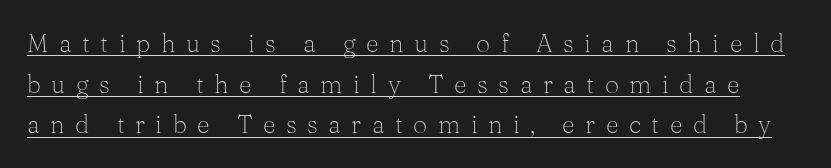
Q: Is the text bold? A: No.
Q: Is the text italic (slanted)? A: No, it is upright.
Q: Is the text underlined? A: Yes.
Q: Is the spacing between letters normal or unusually wide? A: Unusually wide.
Q: Is the spacing between lines tight, normal or loose? A: Normal.
